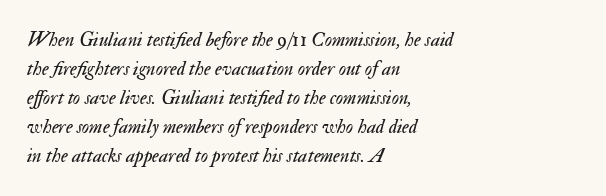
{"italic": "yes", "lean": "right", "slant_degrees": 17, "bold": "no", "underline": "no", "align": "left", "line_spacing": "normal", "line_spacing_ratio": 1.45, "letter_spacing": "normal", "letter_spacing_em": 0.0, "glyph_px": 20}
